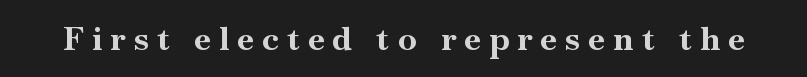
This sample uses a serif face. Compared with typical body copy, the letter spacing here is much looser. Is the type bold? Yes — the strokes are clearly thick and heavy. Each letter keeps its own natural width here, so spacing adapts to shape. Bare-footed words on every line. Italic? Not at all — the glyphs are vertical.
